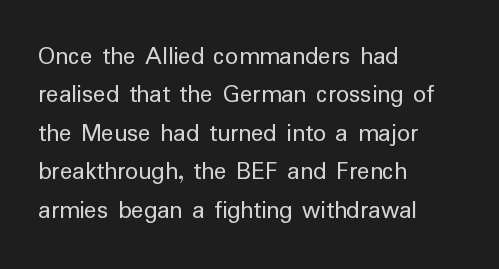
{"italic": "no", "bold": "no", "underline": "no", "align": "left", "line_spacing": "normal", "line_spacing_ratio": 1.48, "letter_spacing": "normal", "letter_spacing_em": 0.0, "glyph_px": 26}
